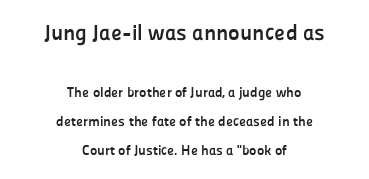
A clean baseline with only descenders dipping below it. A student would call this center alignment; a typographer would say set centered. Horizontal bands of white between lines are thick stripes. Bold? Absolutely — the strokes are thick and heavy.
